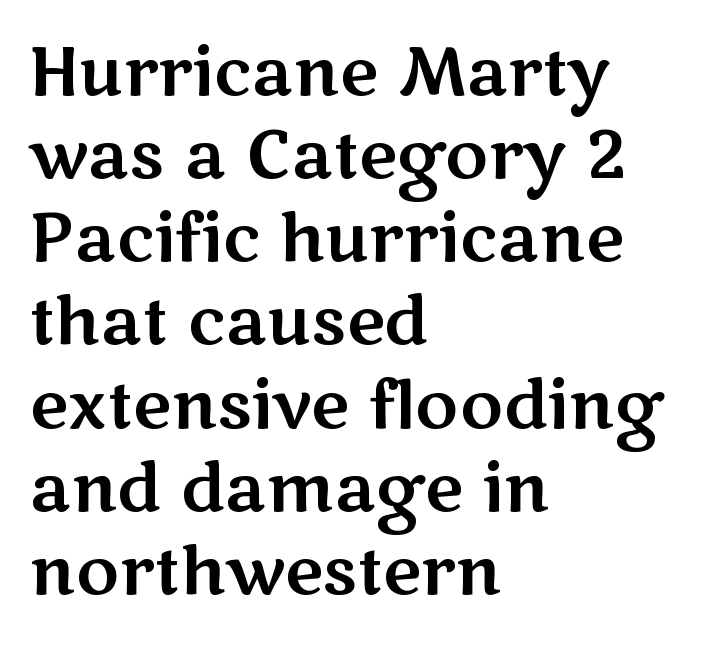
This sample has the flowing, uneven cadence of proportional lettering. Normally led — the rows are evenly, conventionally spaced. The baseline area is clear. Which margin do the lines hug? The left one — the right edge is uneven. Unlike italic type, these characters show no tilt at all. Characters follow at the spacing the type designer built in.
